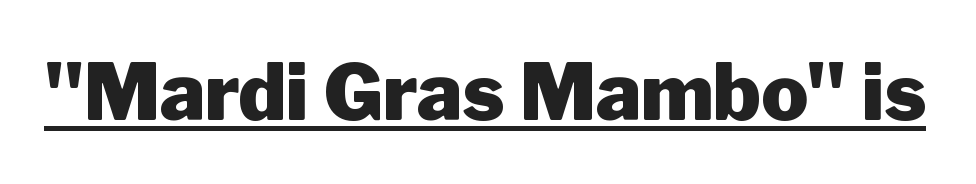
The image shows 78 px heavy sans-serif type, upright; set normal letter spacing, underlined; low stroke contrast and a medium x-height.
